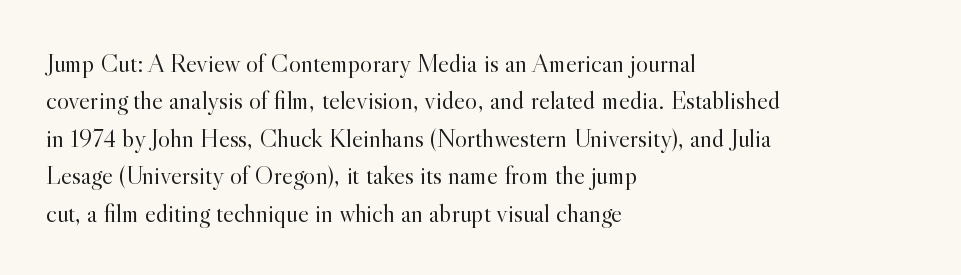
Q: Is the text bold? A: No.
Q: Is the text italic (slanted)? A: No, it is upright.
Q: Is the text underlined? A: No.
Q: How is the paragraph aligned? A: Left-aligned.
Q: Is the spacing between letters normal or unusually wide? A: Normal.
Q: Is the spacing between lines tight, normal or loose? A: Normal.
